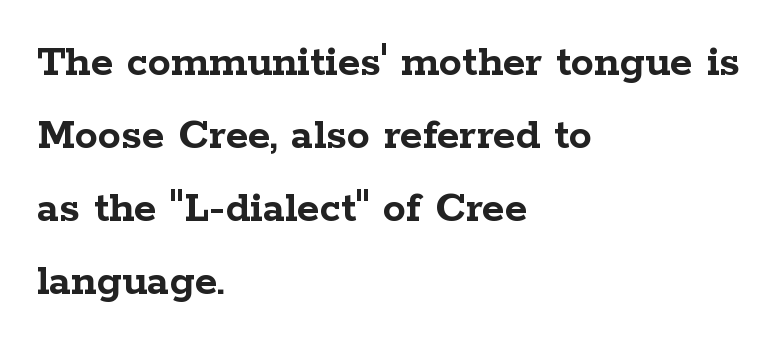
The font's upright variant was chosen for this text. Caption: multi-line text, flush left, ragged right. Heavy-handed strokes throughout: this text is bold. This sample keeps an unexceptional amount of space between lines.
